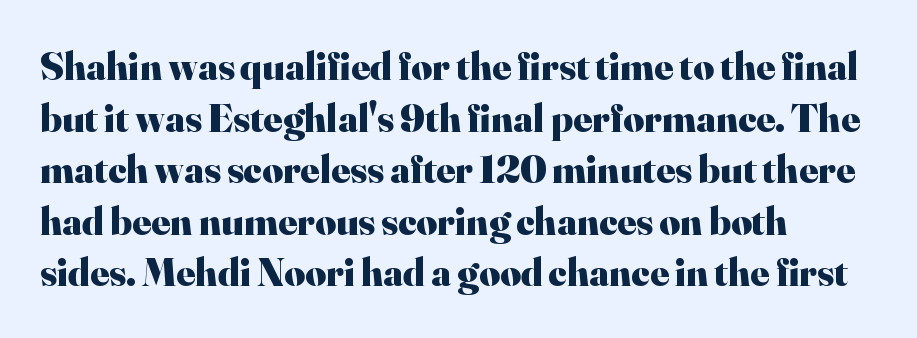
Q: Is the text bold? A: Yes.
Q: Is the text italic (slanted)? A: No, it is upright.
Q: Is the typeface a serif or a sans-serif typeface? A: Serif.
Q: Is the text underlined? A: No.
Q: How is the paragraph aligned? A: Left-aligned.
Q: Is the spacing between letters normal or unusually wide? A: Normal.
Q: Is the spacing between lines tight, normal or loose? A: Normal.
Q: Width (condensed, normal, or wide)? A: Normal.
Q: Stroke contrast? A: High.
Q: x-height? A: Small.
Q: Monospaced? A: No.
